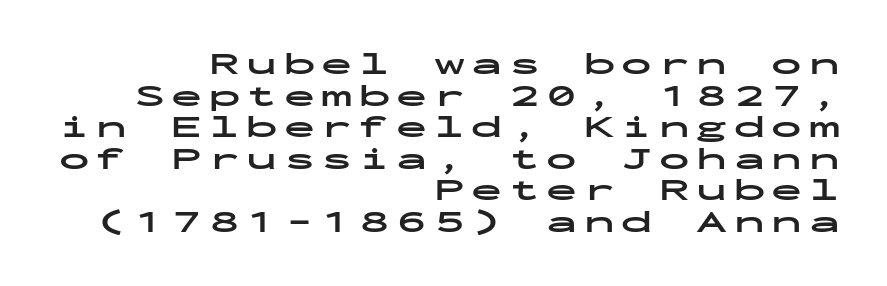
{"serif": "no", "italic": "no", "bold": "yes", "weight": "bold", "width": "wide", "stroke_contrast": "low", "x_height": "medium", "monospaced": "yes", "underline": "no", "align": "right", "line_spacing": "tight", "line_spacing_ratio": 1.02, "letter_spacing": "wide", "letter_spacing_em": 0.21, "glyph_px": 31}
